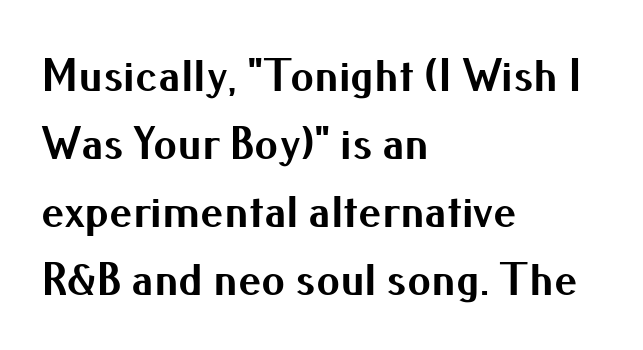
Students, observe: this is what conventionally led text looks like. Glyph-to-glyph distance matches everyday printed text. Grotesque or geometric, the face here clearly has no serifs. When letters stand straight like this, we call the style roman or upright.
